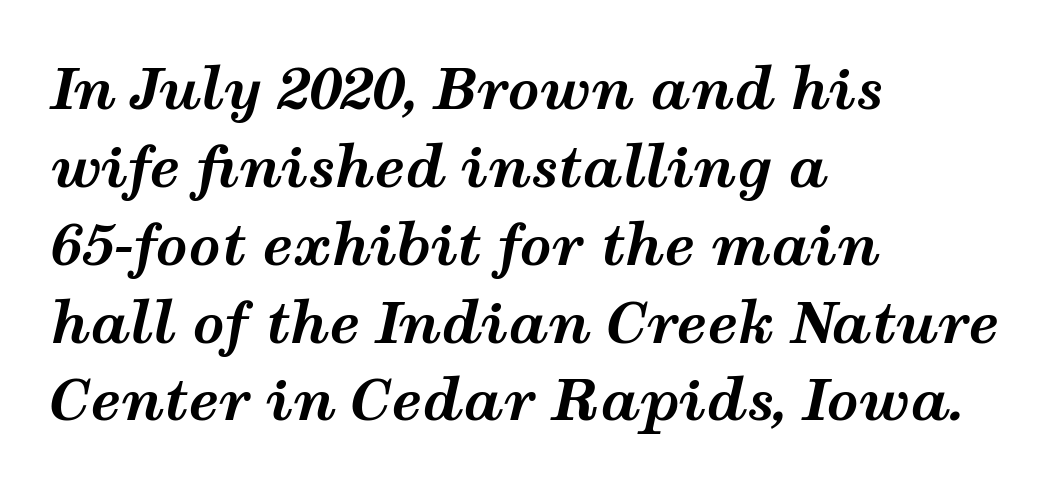
{"italic": "yes", "lean": "right", "slant_degrees": 12, "bold": "yes", "weight": "bold", "width": "wide", "stroke_contrast": "medium", "x_height": "medium", "monospaced": "no", "underline": "no", "align": "left", "line_spacing": "normal", "line_spacing_ratio": 1.39, "letter_spacing": "normal", "letter_spacing_em": 0.0, "glyph_px": 56}
